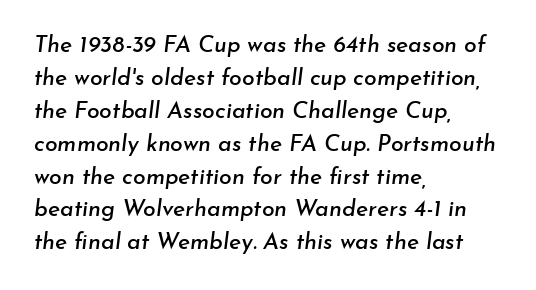
Nobody touched the tracking dial on this one. Decoration check: the copy has no underline. These lines were composed using italics. The vertical gap from one line to the next is medium.
